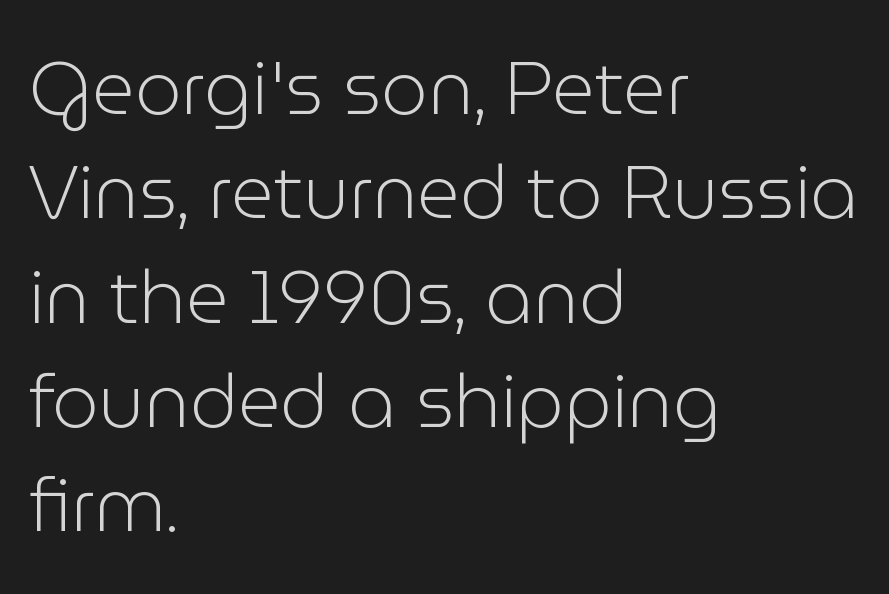
Each stroke keeps to a modest, everyday thickness or less. This is sans-serif lettering, the kind often seen on screens and signage. Each letter keeps its own natural width here, so spacing adapts to shape. The rows are spaced the way most documents space them. The baseline area is clear. Which margin do the lines hug? The left one — the right edge is uneven.
